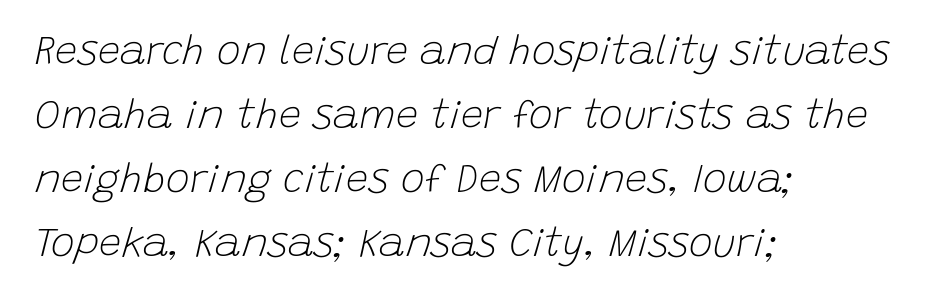
Observe the lean: these are italic letterforms. Rule under the text: the space is simply empty. Note the varied advance widths — an 'i' is clearly narrower than an 'm'. Leftover space on each line is placed entirely after the last word. This sample keeps an unexceptional amount of space between lines. Glyph-to-glyph distance matches everyday printed text.
